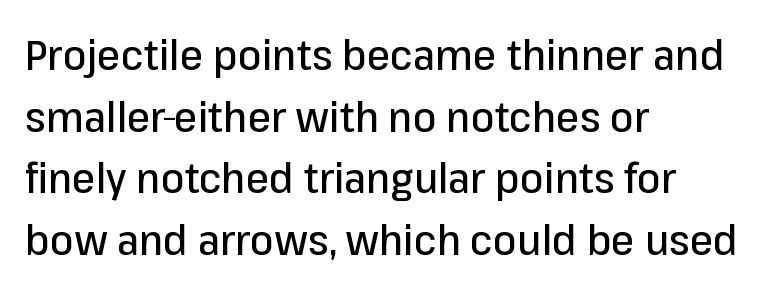
Every character sits straight up, as roman type does. In terms of letterform style, serifs are entirely absent. Where is the straight margin? On the left. Baseline-to-baseline distance is the conventional proportion of letter height. Looks like regular typesetting: each glyph gets only the width it needs.
